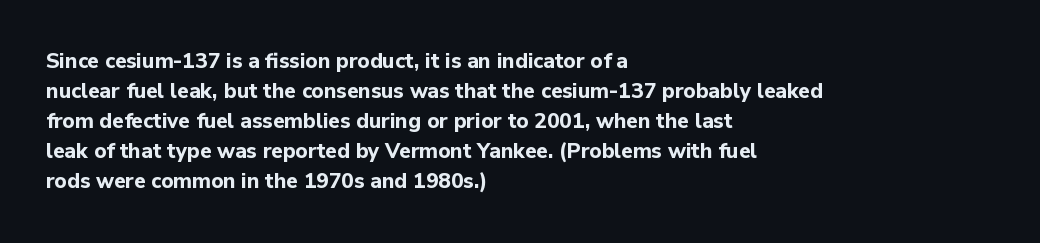
{"italic": "no", "bold": "yes", "underline": "no", "align": "left", "line_spacing": "normal", "line_spacing_ratio": 1.43, "letter_spacing": "normal", "letter_spacing_em": 0.0, "glyph_px": 21}
